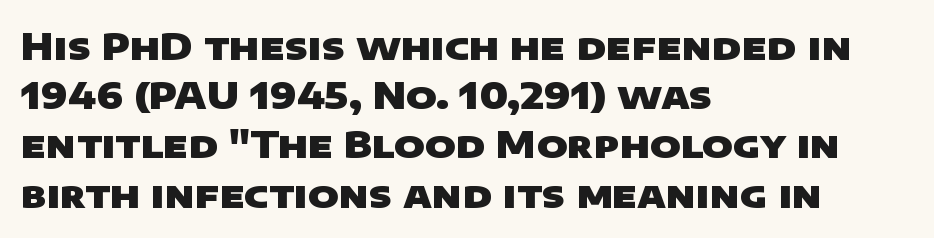
Here the glyphs are tracked normally, forming tight word shapes. The passage shown is typed in a proportional face where columns would drift. The type family on display is of the sans-serif kind. Baseline-to-baseline distance is the conventional proportion of letter height.
